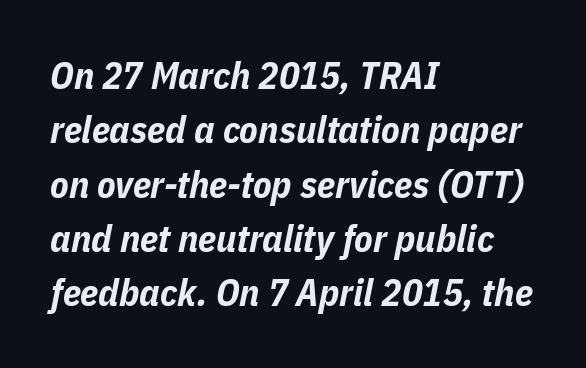
The image shows 38 px bold, condensed type, italic (leaning right); set left-aligned, normal line spacing (1.43x), normal letter spacing, not underlined; low stroke contrast and a medium x-height.
